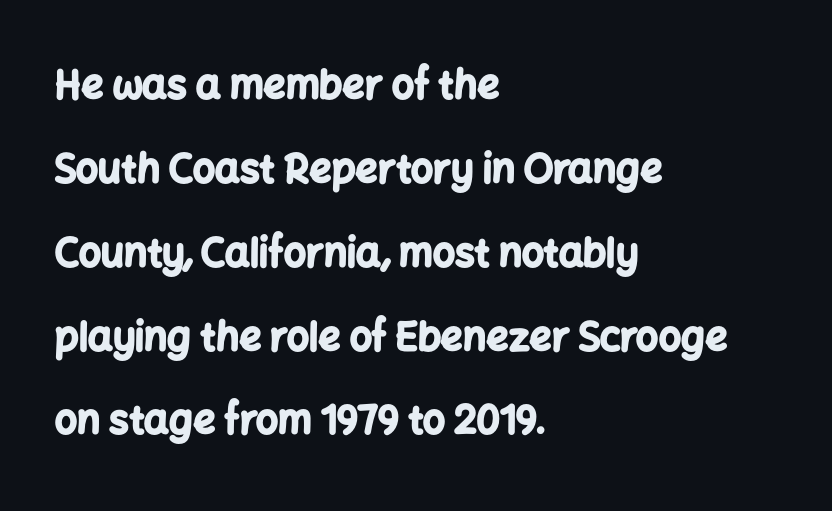
Q: Is the text bold? A: Yes.
Q: Is the text italic (slanted)? A: No, it is upright.
Q: Is the typeface a serif or a sans-serif typeface? A: Sans-serif.
Q: Is the text underlined? A: No.
Q: How is the paragraph aligned? A: Left-aligned.
Q: Is the spacing between letters normal or unusually wide? A: Normal.
Q: Is the spacing between lines tight, normal or loose? A: Loose.
Q: Width (condensed, normal, or wide)? A: Normal.
Q: Stroke contrast? A: Low.
Q: x-height? A: Medium.
Q: Monospaced? A: No.
